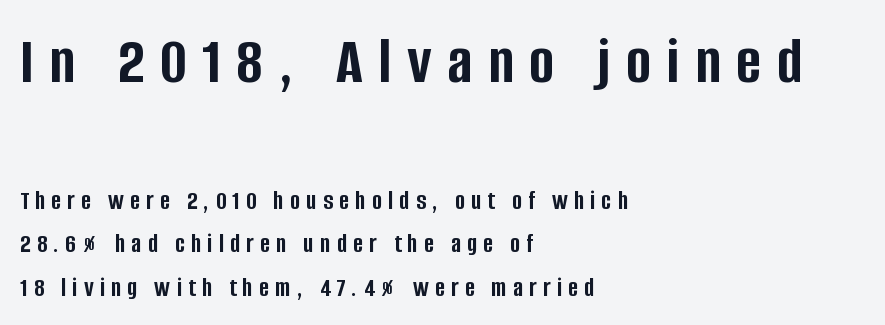
{"serif": "no", "italic": "no", "bold": "yes", "weight": "semibold", "width": "condensed", "stroke_contrast": "low", "x_height": "large", "monospaced": "no", "underline": "no", "align": "left", "line_spacing": "normal", "line_spacing_ratio": 1.61, "letter_spacing": "wide", "letter_spacing_em": 0.23, "larger_block": "first", "size_ratio": 2.52, "glyph_px": 68}
